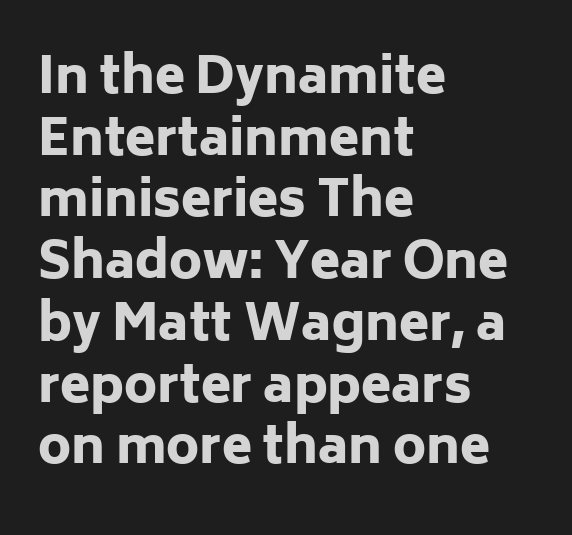
Is the block centered? No — it sits flush against the left margin. Think of a printed novel: that variable character pitch is what you see here. Underlining? Definitely not there. Typesetter's note: full bold, strokes at maximum text heaviness. Posture: upright roman.
